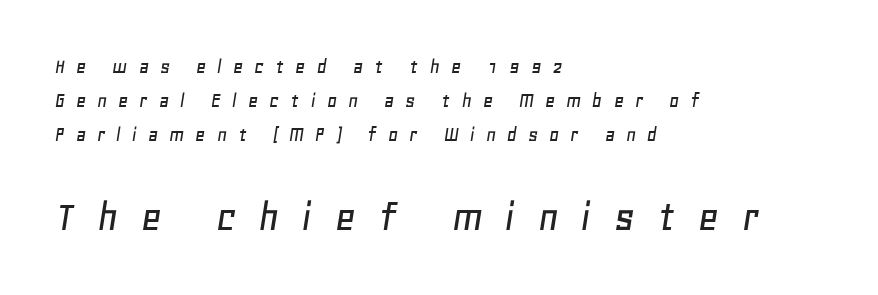
The image shows 45 px text type, italic (leaning right); set left-aligned, normal line spacing (1.54x), unusually wide letter spacing (+0.49 em), not underlined; the second (bottom) block is 2.05x larger; low stroke contrast and a large x-height.
